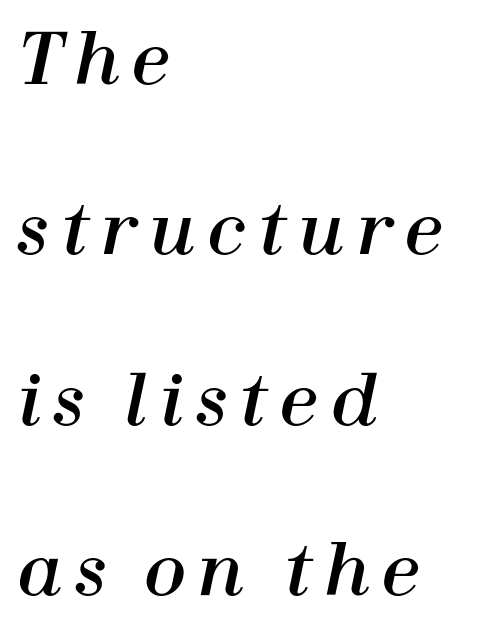
Q: Is the text italic (slanted)? A: Yes, it leans right by about 12 degrees.
Q: Is the text underlined? A: No.
Q: How is the paragraph aligned? A: Left-aligned.
Q: Is the spacing between lines tight, normal or loose? A: Loose.
Q: Width (condensed, normal, or wide)? A: Normal.
Q: Stroke contrast? A: High.
Q: x-height? A: Medium.
Q: Monospaced? A: No.
